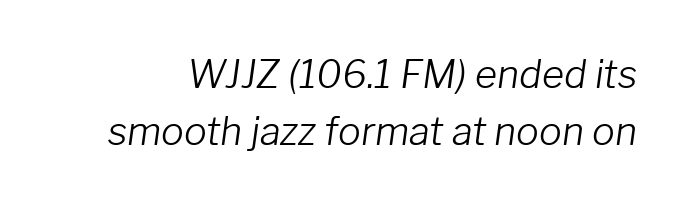
The baseline area is clear. Stem width sits at or under what a default text font uses. The leading is moderate, giving the passage an even texture. Varying glyph widths throughout — classic text-font behaviour.
